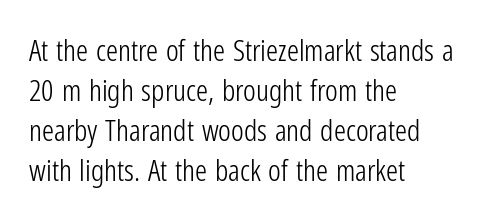
Caption: multi-line text, flush left, ragged right. The designer went with a sans here, leaving each stem footless. The designer left line spacing at the default. A quiet, ordinary-to-light weight characterises the typeface. The passage shown is not underscored anywhere. The passage shown is typed in a proportional face where columns would drift.
